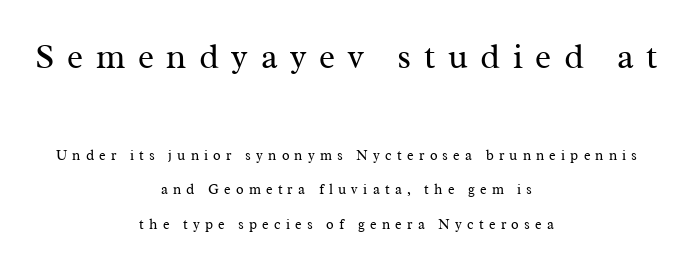
{"serif": "yes", "italic": "no", "bold": "no", "weight": "regular", "width": "normal", "stroke_contrast": "medium", "x_height": "medium", "monospaced": "no", "underline": "no", "align": "center", "line_spacing": "loose", "line_spacing_ratio": 2.46, "letter_spacing": "wide", "letter_spacing_em": 0.37, "larger_block": "first", "size_ratio": 2.43, "glyph_px": 34}
